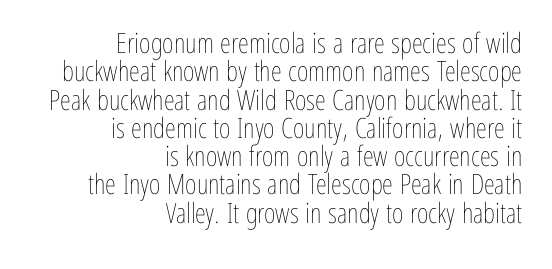
Ascenders rise straight up at ninety degrees. Is this a fixed-width face? No — the glyphs have proportional, varying widths. The weight would be labelled regular, book, light, or lighter still. Just letters on the line, the space beneath them empty.
